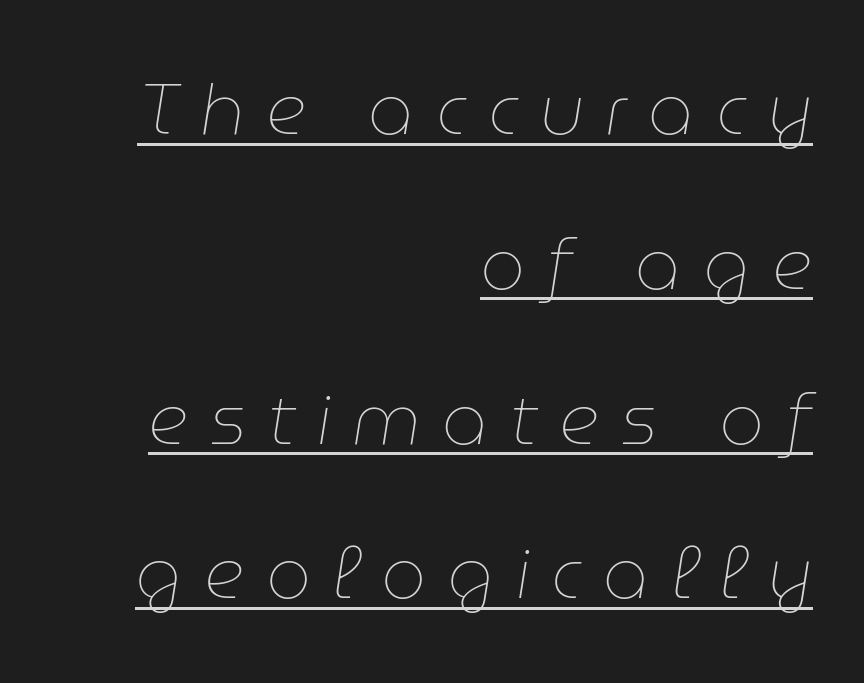
{"italic": "yes", "lean": "right", "slant_degrees": 9, "bold": "no", "weight": "thin", "width": "normal", "stroke_contrast": "low", "x_height": "medium", "monospaced": "no", "underline": "yes", "align": "right", "line_spacing": "loose", "line_spacing_ratio": 2.18, "letter_spacing": "wide", "letter_spacing_em": 0.3, "glyph_px": 71}
